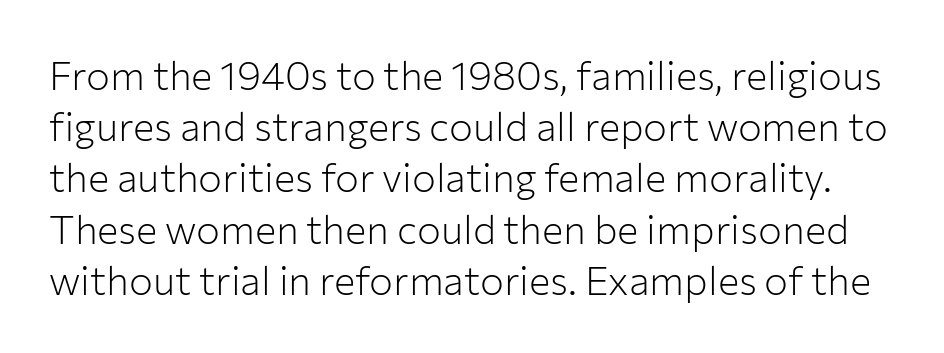
The words here are not underlined. The letters carry no serifs — their stems end cleanly without finishing strokes. Honestly, the row spacing looks completely unremarkable. No chunkiness to these letters — they're not bold. A typesetter would call this proportional, since set widths differ per character. A typesetter would call this zero additional tracking.
